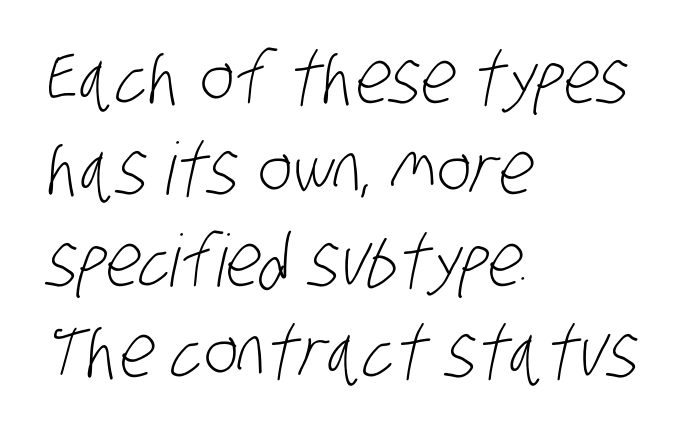
Q: Is the text bold? A: No.
Q: Is the typeface a serif or a sans-serif typeface? A: Sans-serif.
Q: Is the text underlined? A: No.
Q: How is the paragraph aligned? A: Left-aligned.
Q: Is the spacing between letters normal or unusually wide? A: Normal.
Q: Is the spacing between lines tight, normal or loose? A: Normal.
Q: Width (condensed, normal, or wide)? A: Condensed.
Q: Stroke contrast? A: Low.
Q: x-height? A: Large.
Q: Monospaced? A: No.
